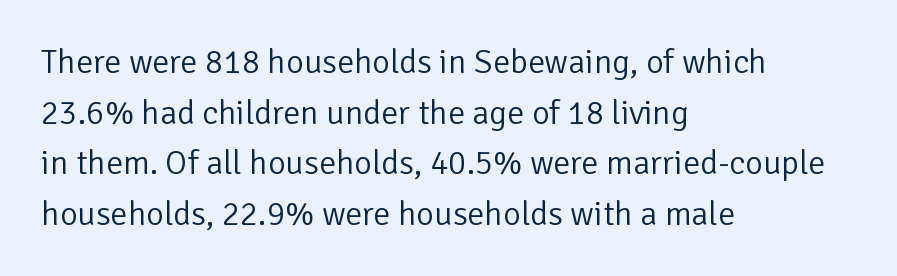
{"serif": "no", "italic": "no", "bold": "no", "weight": "light", "width": "normal", "stroke_contrast": "low", "x_height": "medium", "monospaced": "no", "underline": "no", "align": "left", "line_spacing": "normal", "line_spacing_ratio": 1.49, "letter_spacing": "normal", "letter_spacing_em": 0.0, "glyph_px": 34}
